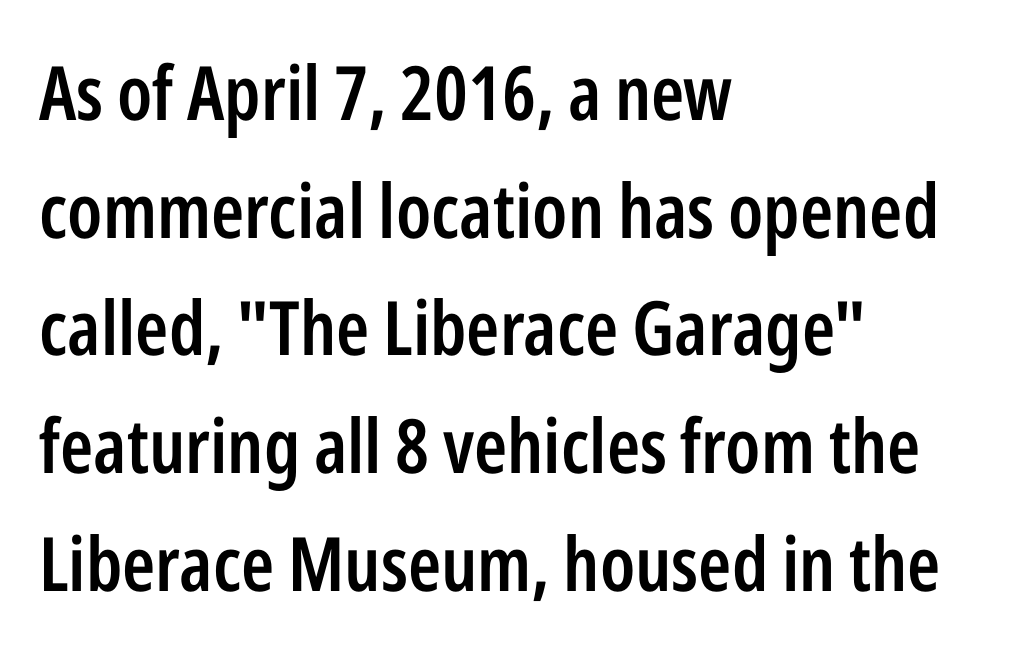
{"serif": "no", "italic": "no", "bold": "semi", "weight": "semibold", "width": "condensed", "stroke_contrast": "low", "x_height": "medium", "monospaced": "no", "underline": "no", "align": "left", "line_spacing": "normal", "line_spacing_ratio": 1.57, "letter_spacing": "normal", "letter_spacing_em": 0.0, "glyph_px": 75}
